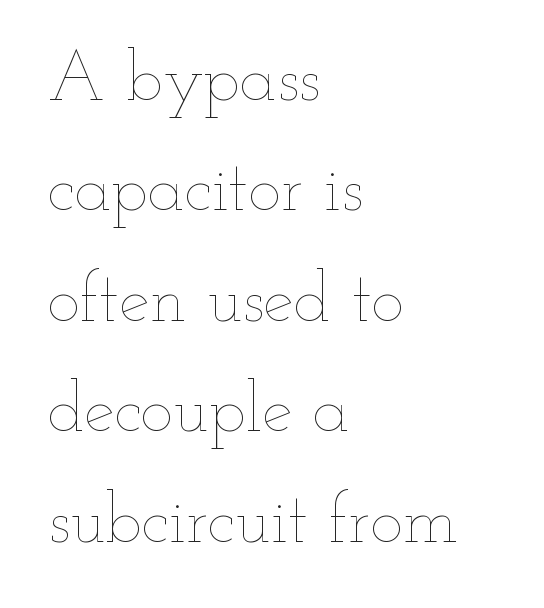
Tall strokes in this sample are plumb rather than angled. The letters sit at their default tracking, neither squeezed nor spread. The baseline area is clear. Typeset ragged right — the left edge is the straight one.
